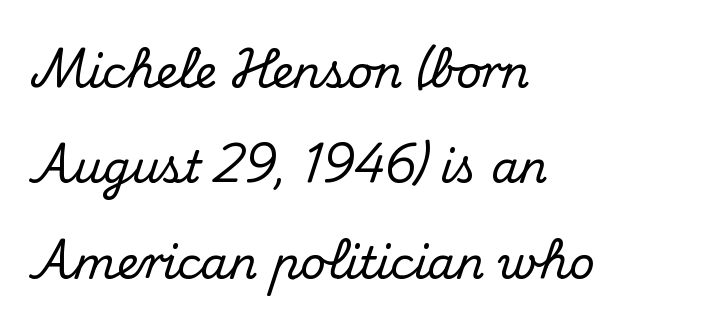
The image shows 44 px serif type; set left-aligned, loose line spacing (2.17x), normal letter spacing, not underlined; medium stroke contrast and a small x-height.
